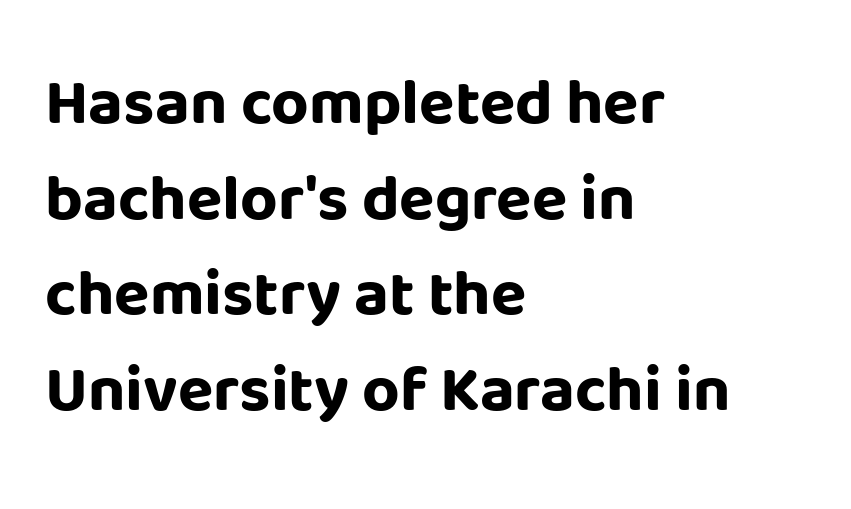
Q: Is the text bold? A: Yes.
Q: Is the text italic (slanted)? A: No, it is upright.
Q: Is the typeface a serif or a sans-serif typeface? A: Sans-serif.
Q: Is the text underlined? A: No.
Q: How is the paragraph aligned? A: Left-aligned.
Q: Is the spacing between letters normal or unusually wide? A: Normal.
Q: Is the spacing between lines tight, normal or loose? A: Normal.
Q: Width (condensed, normal, or wide)? A: Normal.
Q: Stroke contrast? A: Low.
Q: x-height? A: Large.
Q: Monospaced? A: No.
